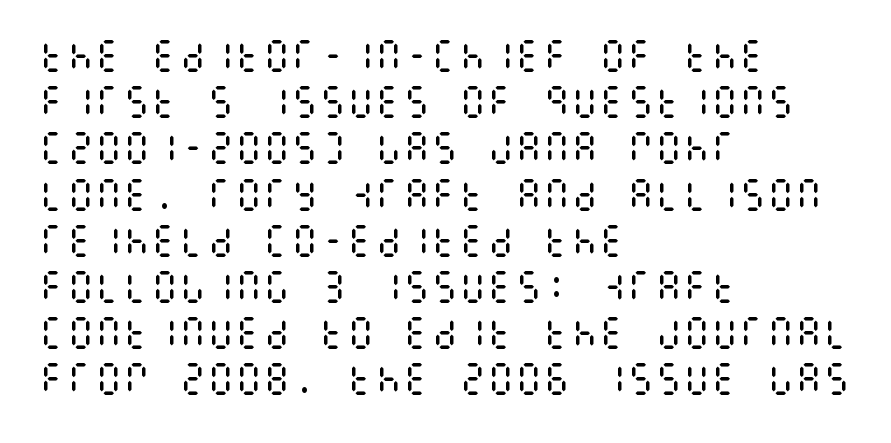
The image shows 35 px regular-weight, condensed type, upright; set left-aligned, normal line spacing (1.32x), normal letter spacing, not underlined; medium stroke contrast and a large x-height.
